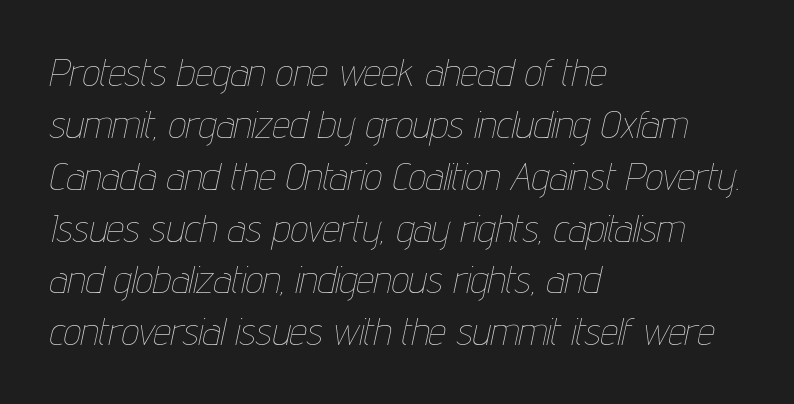
Line starts are locked; line ends wander. The specimen omits any rule beneath the text block's lines. Unbolded letterforms with no extra heft. Does the lettering tilt? It does — this is italic.
